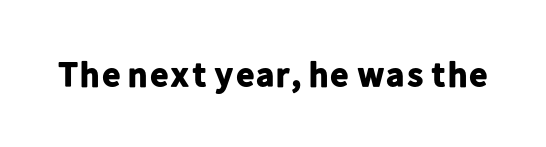
Q: Is the text bold? A: Yes.
Q: Is the text italic (slanted)? A: No, it is upright.
Q: Is the typeface a serif or a sans-serif typeface? A: Sans-serif.
Q: Is the text underlined? A: No.
Q: Is the spacing between letters normal or unusually wide? A: Normal.
Q: Width (condensed, normal, or wide)? A: Normal.
Q: Stroke contrast? A: Low.
Q: x-height? A: Medium.
Q: Monospaced? A: No.
